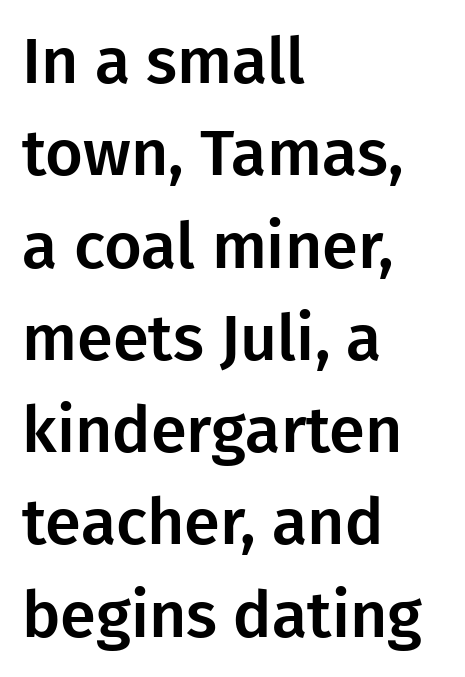
This rendering employs a face without finishing strokes, i.e., a sans-serif. Here the designer chose a conventional face with non-uniform glyph widths. If you drew a line through each stem, it would be perfectly vertical. Anything drawn beneath the words? Only blank space. Normally led — the rows are evenly, conventionally spaced.
